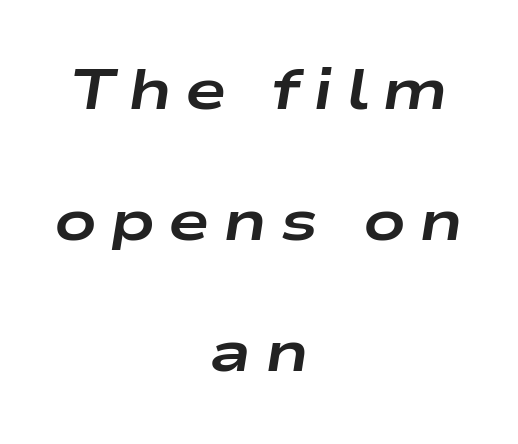
{"italic": "yes", "lean": "right", "slant_degrees": 9, "bold": "yes", "weight": "bold", "width": "wide", "stroke_contrast": "low", "x_height": "medium", "monospaced": "no", "underline": "no", "align": "center", "line_spacing": "loose", "line_spacing_ratio": 2.34, "letter_spacing": "wide", "letter_spacing_em": 0.23, "glyph_px": 56}
